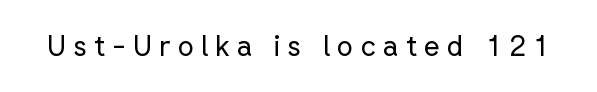
Font category for this specimen: sans-serif. The type sits square on the baseline with zero lean. Summary of weight: not heavy and not bold. The strip under each line holds only bare page. The letterforms stand isolated, each surrounded by extra space.
